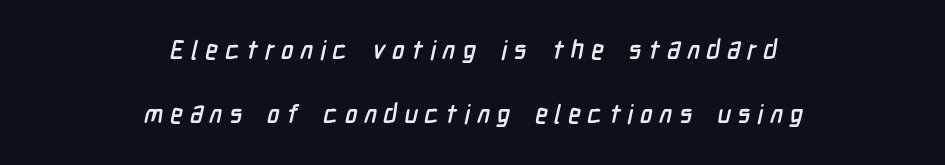
Q: Is the text underlined? A: No.
Q: How is the paragraph aligned? A: Centered.
Q: Is the spacing between letters normal or unusually wide? A: Unusually wide.
Q: Is the spacing between lines tight, normal or loose? A: Loose.
